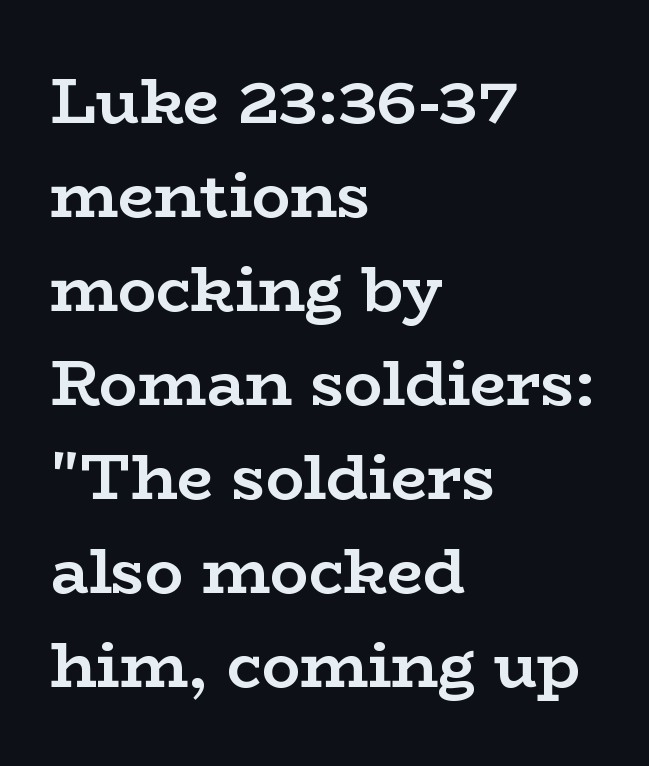
{"serif": "yes", "italic": "no", "bold": "yes", "weight": "semibold", "width": "wide", "stroke_contrast": "low", "x_height": "medium", "monospaced": "no", "underline": "no", "align": "left", "line_spacing": "normal", "line_spacing_ratio": 1.47, "letter_spacing": "normal", "letter_spacing_em": 0.0, "glyph_px": 64}
